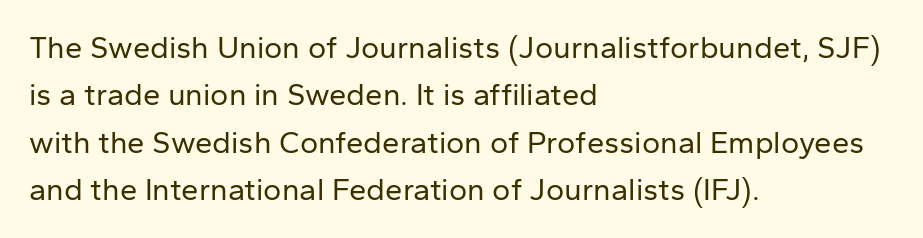
{"serif": "no", "italic": "no", "bold": "no", "weight": "regular", "width": "normal", "stroke_contrast": "low", "x_height": "medium", "monospaced": "no", "underline": "no", "align": "left", "line_spacing": "normal", "line_spacing_ratio": 1.53, "letter_spacing": "normal", "letter_spacing_em": 0.0, "glyph_px": 31}
